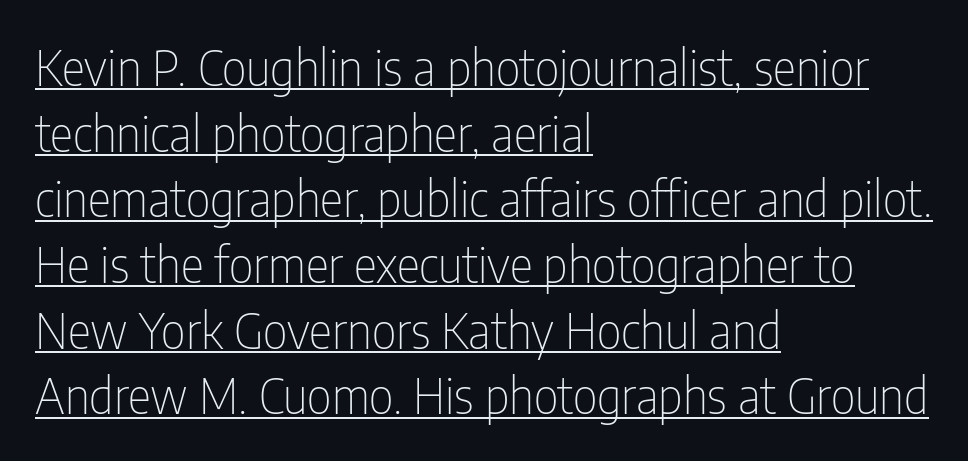
{"serif": "no", "italic": "no", "bold": "no", "weight": "thin", "width": "condensed", "stroke_contrast": "low", "x_height": "medium", "monospaced": "no", "underline": "yes", "align": "left", "line_spacing": "normal", "line_spacing_ratio": 1.34, "letter_spacing": "normal", "letter_spacing_em": 0.0, "glyph_px": 49}
